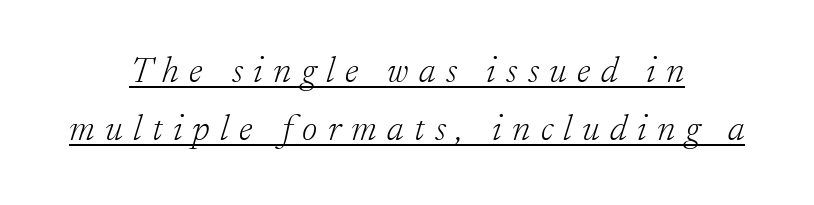
Q: Is the text bold? A: No.
Q: Is the text italic (slanted)? A: Yes, it leans right by about 17 degrees.
Q: Is the typeface a serif or a sans-serif typeface? A: Serif.
Q: Is the text underlined? A: Yes.
Q: How is the paragraph aligned? A: Centered.
Q: Is the spacing between letters normal or unusually wide? A: Unusually wide.
Q: Is the spacing between lines tight, normal or loose? A: Normal.
Q: Width (condensed, normal, or wide)? A: Normal.
Q: Stroke contrast? A: Low.
Q: x-height? A: Small.
Q: Monospaced? A: No.
